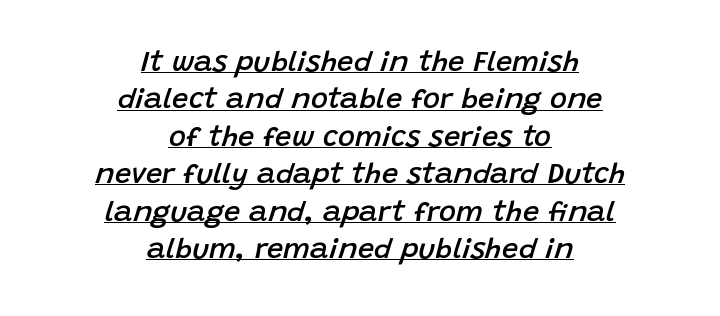
Regular leading. The rendering applies a slant to the glyphs. The words here are underlined. The setting favours the middle, as headings and verse often do. This sample uses plain, unmodified letter spacing. Weight: semibold (demi).
